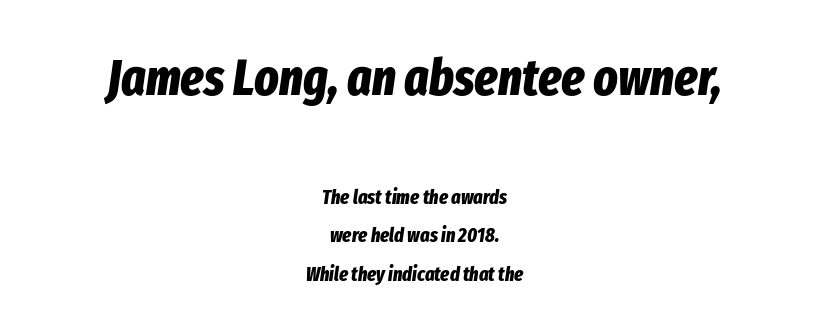
Q: Is the text bold? A: Yes.
Q: Is the text italic (slanted)? A: Yes, it leans right by about 8 degrees.
Q: Is the text underlined? A: No.
Q: How is the paragraph aligned? A: Centered.
Q: Is the spacing between letters normal or unusually wide? A: Normal.
Q: Is the spacing between lines tight, normal or loose? A: Loose.
Q: Which block of text is set in a larger size, the first (top) or the second (bottom)? A: The first (top) one.
Q: Width (condensed, normal, or wide)? A: Condensed.
Q: Stroke contrast? A: Low.
Q: x-height? A: Medium.
Q: Monospaced? A: No.
